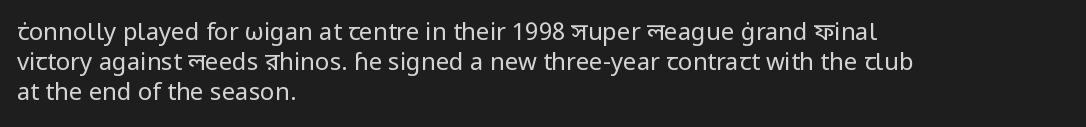
{"italic": "no", "bold": "no", "underline": "no", "align": "left", "line_spacing": "normal", "line_spacing_ratio": 1.25, "letter_spacing": "normal", "letter_spacing_em": 0.0, "glyph_px": 24}
